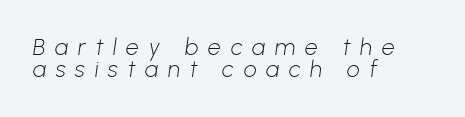
Q: Is the text bold? A: No.
Q: Is the text underlined? A: No.
Q: How is the paragraph aligned? A: Left-aligned.
Q: Is the spacing between letters normal or unusually wide? A: Unusually wide.
Q: Is the spacing between lines tight, normal or loose? A: Tight.
